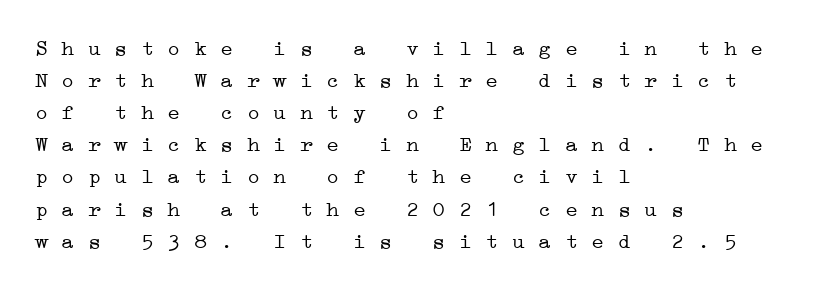
The image shows 22 px text type; set left-aligned, normal line spacing (1.46x), normal letter spacing, not underlined.
